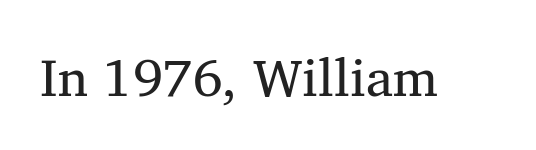
Q: Is the text italic (slanted)? A: No, it is upright.
Q: Is the typeface a serif or a sans-serif typeface? A: Serif.
Q: Is the text underlined? A: No.
Q: Is the spacing between letters normal or unusually wide? A: Normal.
Q: Width (condensed, normal, or wide)? A: Normal.
Q: Stroke contrast? A: Medium.
Q: x-height? A: Medium.
Q: Monospaced? A: No.
